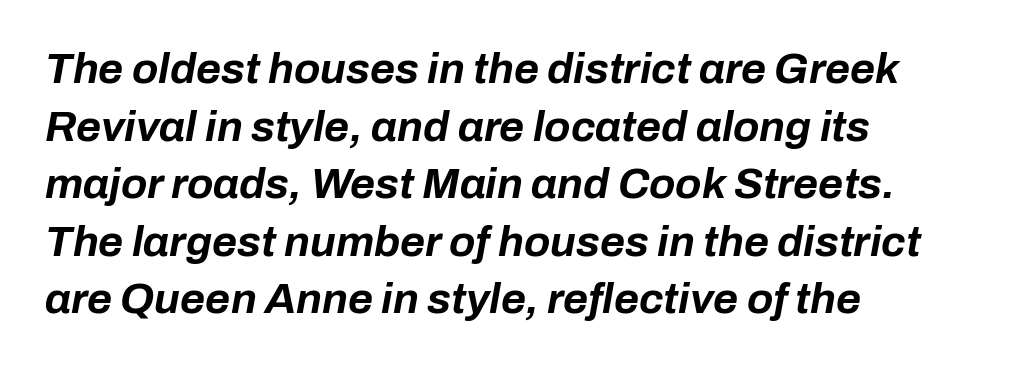
{"italic": "yes", "lean": "right", "slant_degrees": 10, "bold": "yes", "weight": "bold", "width": "normal", "stroke_contrast": "low", "x_height": "medium", "monospaced": "no", "underline": "no", "align": "left", "line_spacing": "normal", "line_spacing_ratio": 1.34, "letter_spacing": "normal", "letter_spacing_em": 0.0, "glyph_px": 43}
